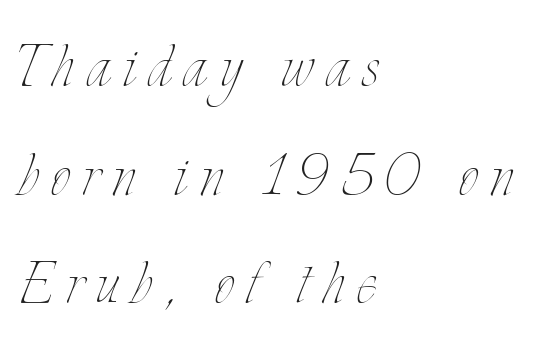
Q: Is the text bold? A: No.
Q: Is the text italic (slanted)? A: Yes.
Q: Is the text underlined? A: No.
Q: How is the paragraph aligned? A: Left-aligned.
Q: Is the spacing between lines tight, normal or loose? A: Normal.
Q: Width (condensed, normal, or wide)? A: Condensed.
Q: Stroke contrast? A: Low.
Q: x-height? A: Small.
Q: Monospaced? A: No.
